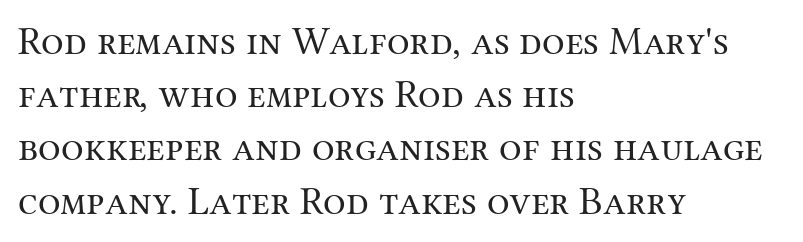
Q: Is the text bold? A: No.
Q: Is the text italic (slanted)? A: No, it is upright.
Q: Is the typeface a serif or a sans-serif typeface? A: Serif.
Q: Is the text underlined? A: No.
Q: How is the paragraph aligned? A: Left-aligned.
Q: Is the spacing between letters normal or unusually wide? A: Normal.
Q: Is the spacing between lines tight, normal or loose? A: Normal.
Q: Width (condensed, normal, or wide)? A: Normal.
Q: Stroke contrast? A: Medium.
Q: x-height? A: Medium.
Q: Monospaced? A: No.
